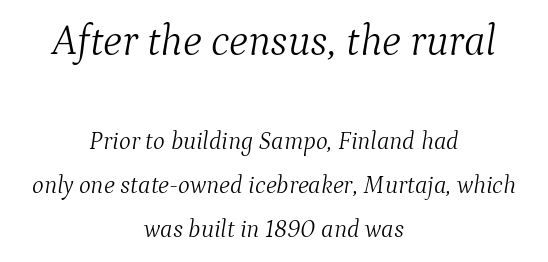
Q: Is the text bold? A: No.
Q: Is the text italic (slanted)? A: Yes, it leans right by about 9 degrees.
Q: Is the typeface a serif or a sans-serif typeface? A: Serif.
Q: Is the text underlined? A: No.
Q: How is the paragraph aligned? A: Centered.
Q: Is the spacing between letters normal or unusually wide? A: Normal.
Q: Which block of text is set in a larger size, the first (top) or the second (bottom)? A: The first (top) one.
Q: Width (condensed, normal, or wide)? A: Normal.
Q: Stroke contrast? A: Medium.
Q: x-height? A: Medium.
Q: Monospaced? A: No.
